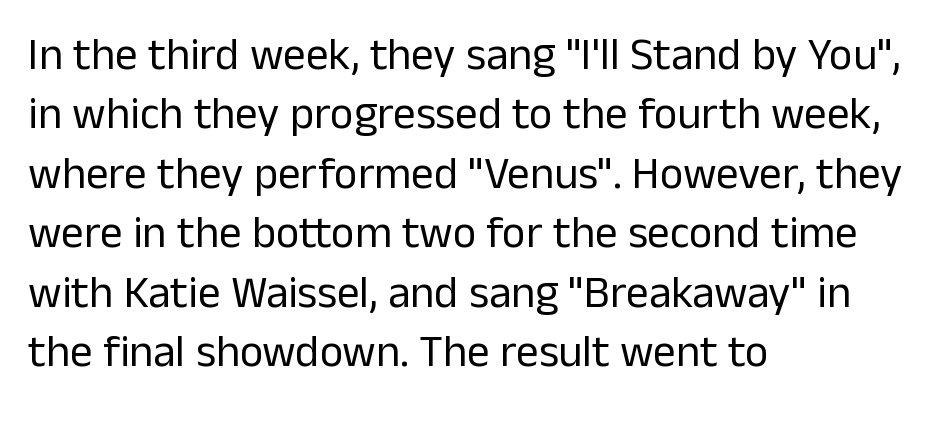
The image shows 45 px regular-weight sans-serif type, upright; set left-aligned, normal line spacing (1.32x), normal letter spacing, not underlined; low stroke contrast and a medium x-height.
